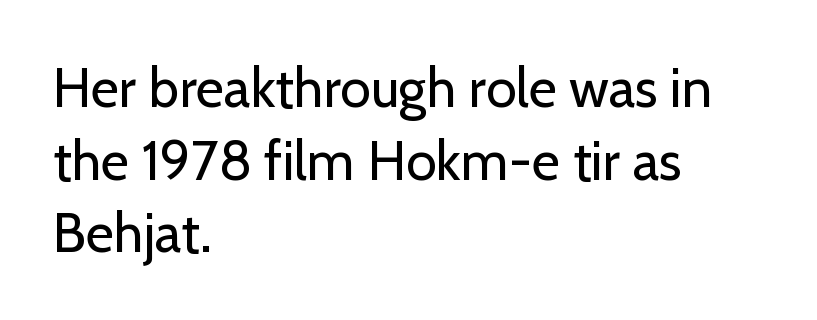
This sample has the flowing, uneven cadence of proportional lettering. The letterforms sit shoulder to shoulder at normal distance. Every row of glyphs begins at an identical x-position on the left. Horizontal bands of white between lines are of average thickness. The type family on display is of the sans-serif kind. Think standard paragraph weight, or any step lighter than that.
